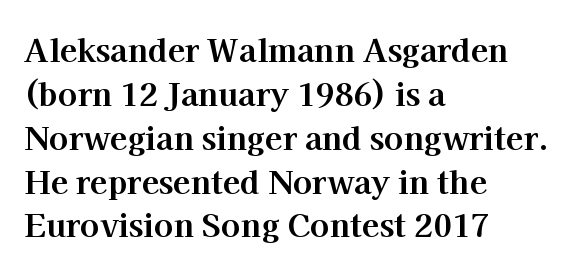
Q: Is the text bold? A: Yes.
Q: Is the text italic (slanted)? A: No, it is upright.
Q: Is the typeface a serif or a sans-serif typeface? A: Serif.
Q: Is the text underlined? A: No.
Q: How is the paragraph aligned? A: Left-aligned.
Q: Is the spacing between letters normal or unusually wide? A: Normal.
Q: Is the spacing between lines tight, normal or loose? A: Normal.
Q: Width (condensed, normal, or wide)? A: Normal.
Q: Stroke contrast? A: High.
Q: x-height? A: Medium.
Q: Monospaced? A: No.
